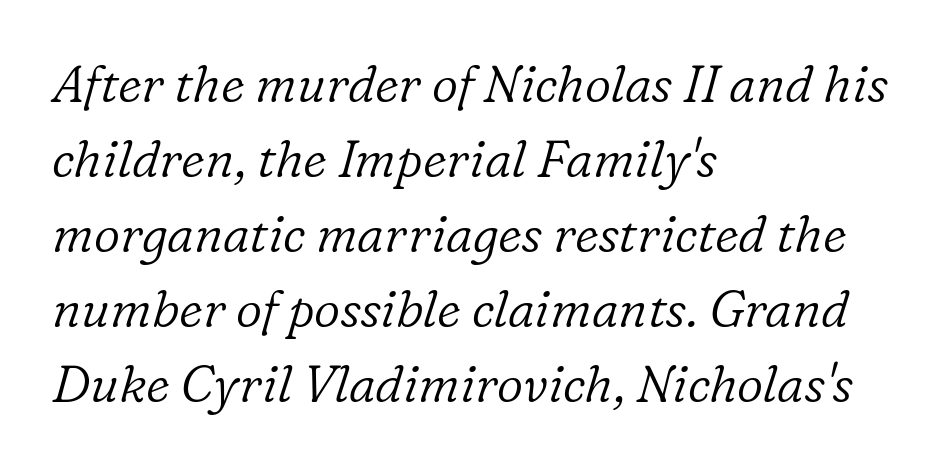
{"serif": "yes", "italic": "yes", "lean": "right", "slant_degrees": 16, "bold": "no", "weight": "light", "width": "normal", "stroke_contrast": "low", "x_height": "medium", "monospaced": "no", "underline": "no", "align": "left", "line_spacing": "normal", "line_spacing_ratio": 1.47, "letter_spacing": "normal", "letter_spacing_em": 0.0, "glyph_px": 51}
